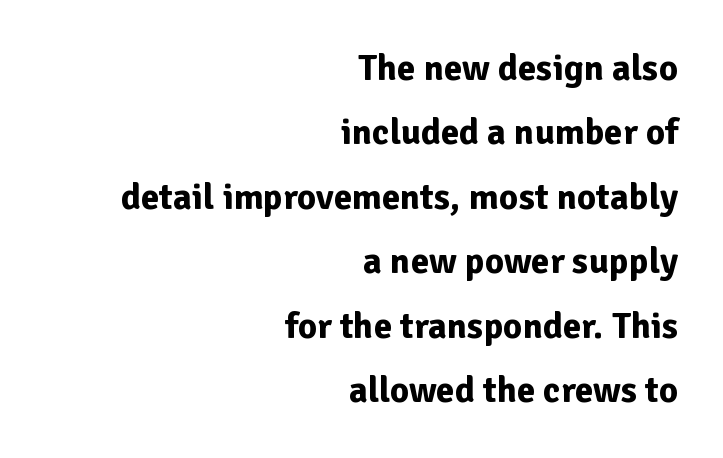
The rendering shows plain stroke endings on the letterforms — a sans-serif design. Bare-footed words on every line. The paragraph shown leans on its right margin. Standard letterfit; no display-style spreading of the glyphs. Each letter keeps its own natural width here, so spacing adapts to shape.
